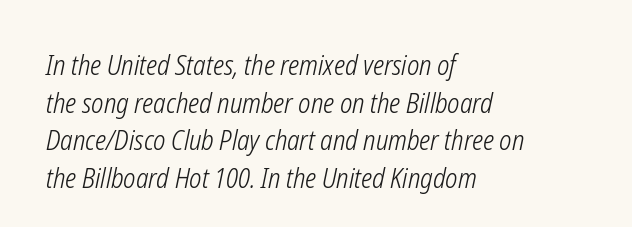
Q: Is the text bold? A: No.
Q: Is the text italic (slanted)? A: Yes, it leans right by about 12 degrees.
Q: Is the text underlined? A: No.
Q: How is the paragraph aligned? A: Left-aligned.
Q: Is the spacing between letters normal or unusually wide? A: Normal.
Q: Is the spacing between lines tight, normal or loose? A: Normal.
